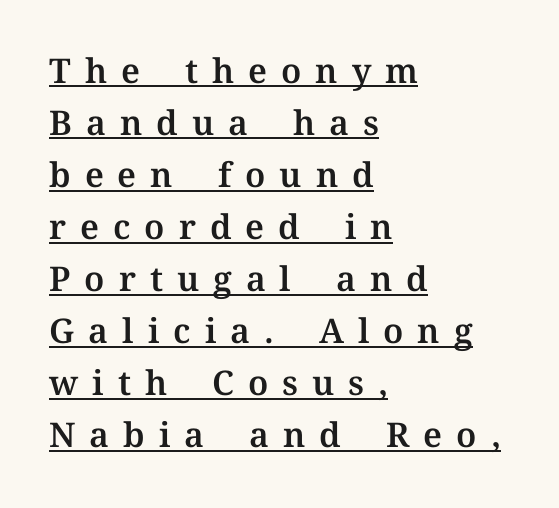
Is there much room between lines? A standard amount, neither cramped nor airy. Caption: expanded tracking, letters set apart. To sum up the face: it has serifs. If you drew a line through each stem, it would be perfectly vertical. Note the varied advance widths — an 'i' is clearly narrower than an 'm'. The words here are underlined.
